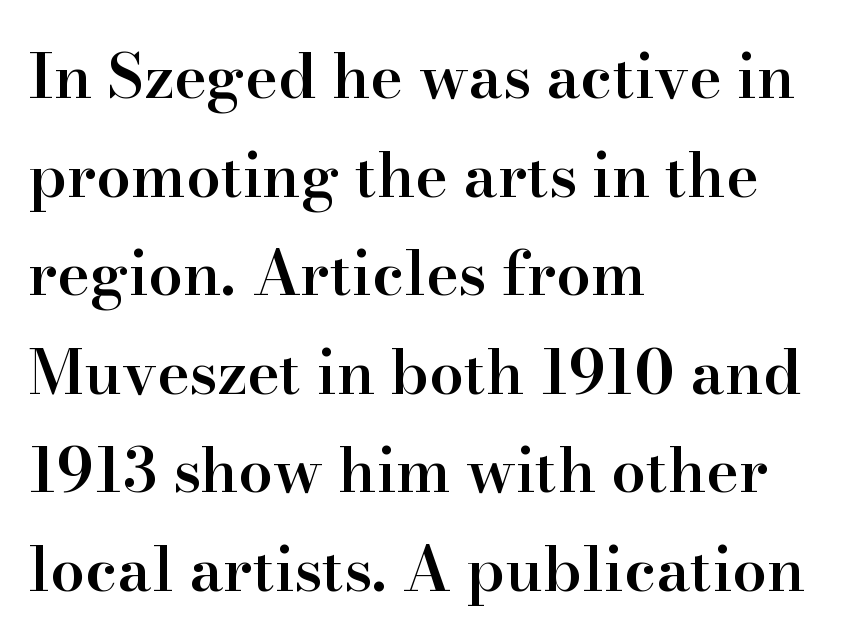
The image shows 62 px semibold serif type, upright; set left-aligned, normal line spacing (1.59x), normal letter spacing, not underlined; high stroke contrast and a small x-height.
